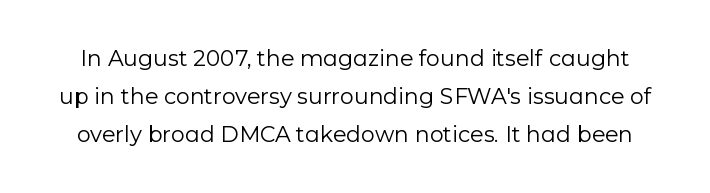
Q: Is the text bold? A: No.
Q: Is the text italic (slanted)? A: No, it is upright.
Q: Is the text underlined? A: No.
Q: Is the spacing between letters normal or unusually wide? A: Normal.
